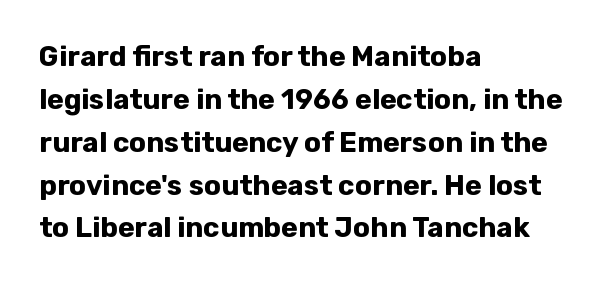
The image shows 28 px bold sans-serif type, upright; set left-aligned, normal line spacing (1.53x), normal letter spacing, not underlined; low stroke contrast and a medium x-height.
